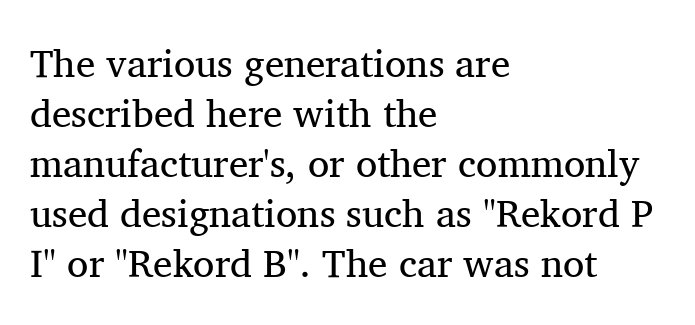
Little horizontal feet cap the strokes, marking this as serif type. This sample has the flowing, uneven cadence of proportional lettering. Unmarked baselines from the first word to the last. Casual observation: everything's shoved over to the left. The face used here is rendered with its standard letterfit. Leading matches the norm, producing a regular column.
